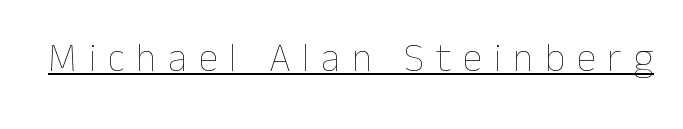
The image shows 40 px thin type, upright; set unusually wide letter spacing (+0.29 em), underlined; low stroke contrast and a medium x-height.
